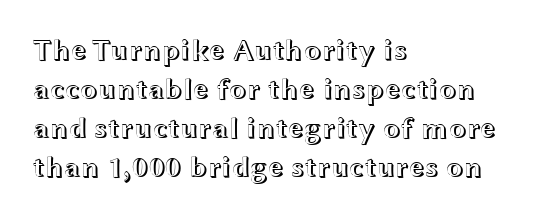
Every stem runs plumb, perpendicular to the baseline. Compared with typical body copy, the letter spacing here is the same. These lines stack with their left ends in a neat column. The zone under the glyphs is completely vacant.
